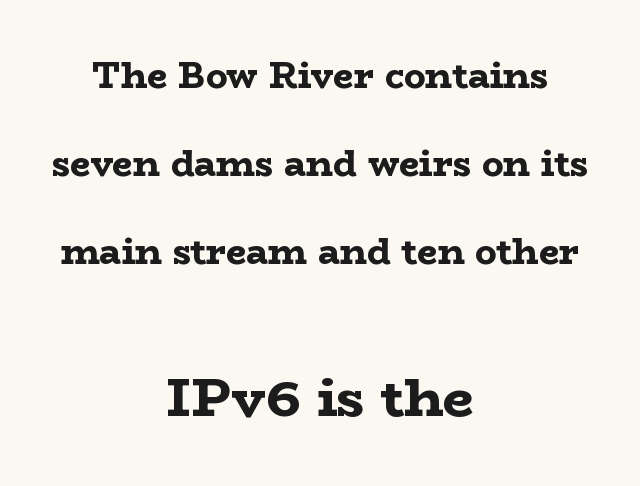
Q: Is the text bold? A: Yes.
Q: Is the text italic (slanted)? A: No, it is upright.
Q: Is the typeface a serif or a sans-serif typeface? A: Serif.
Q: Is the text underlined? A: No.
Q: How is the paragraph aligned? A: Centered.
Q: Is the spacing between letters normal or unusually wide? A: Normal.
Q: Is the spacing between lines tight, normal or loose? A: Loose.
Q: Which block of text is set in a larger size, the first (top) or the second (bottom)? A: The second (bottom) one.
Q: Width (condensed, normal, or wide)? A: Wide.
Q: Stroke contrast? A: Low.
Q: x-height? A: Medium.
Q: Monospaced? A: No.
